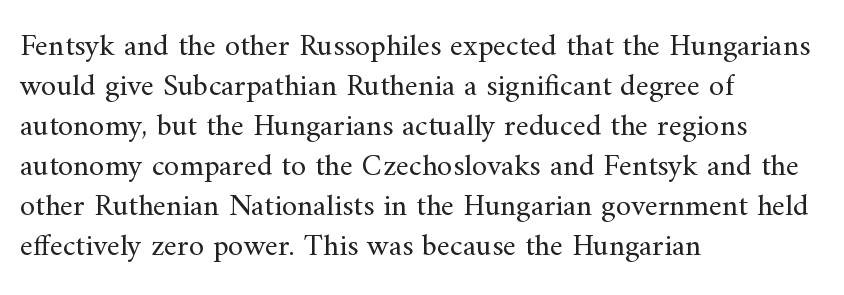
{"serif": "yes", "italic": "no", "bold": "no", "weight": "regular", "width": "normal", "stroke_contrast": "medium", "x_height": "small", "monospaced": "no", "underline": "no", "align": "left", "line_spacing": "normal", "line_spacing_ratio": 1.29, "letter_spacing": "normal", "letter_spacing_em": 0.0, "glyph_px": 31}
